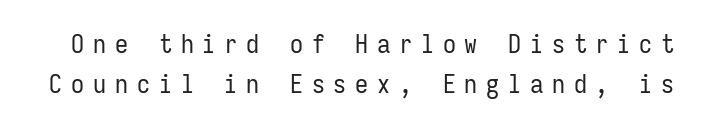
The image shows 26 px text type, upright; set normal line spacing (1.55x), unusually wide letter spacing (+0.34 em), not underlined.
